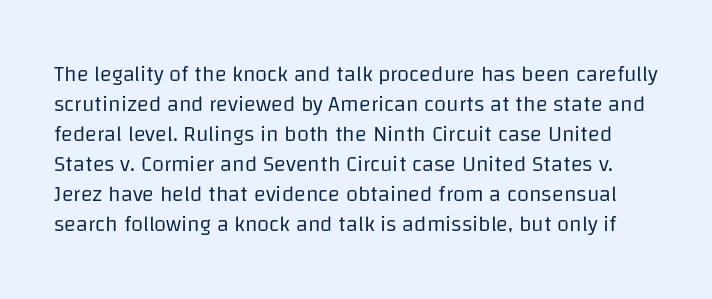
You could call the tracking neutral — neither tight nor loose. Every stem runs plumb, perpendicular to the baseline. The font is comparable to plain body text, perhaps lighter. Regular leading. The gap between lines stays unmarked.
